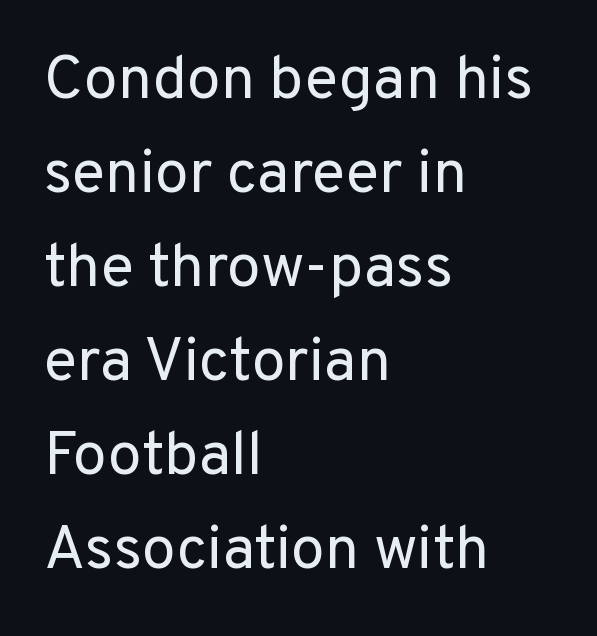
Q: Is the text bold? A: No.
Q: Is the text italic (slanted)? A: No, it is upright.
Q: Is the typeface a serif or a sans-serif typeface? A: Sans-serif.
Q: Is the text underlined? A: No.
Q: How is the paragraph aligned? A: Left-aligned.
Q: Is the spacing between letters normal or unusually wide? A: Normal.
Q: Is the spacing between lines tight, normal or loose? A: Normal.
Q: Width (condensed, normal, or wide)? A: Normal.
Q: Stroke contrast? A: Low.
Q: x-height? A: Medium.
Q: Monospaced? A: No.
